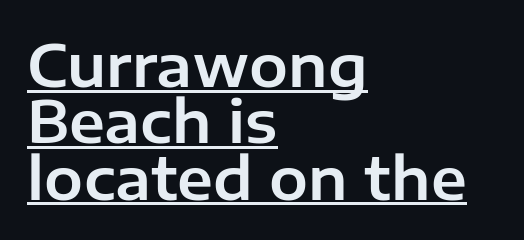
The image shows 58 px sans-serif type, upright; set left-aligned, tight line spacing (0.97x), normal letter spacing, underlined; low stroke contrast and a medium x-height.
